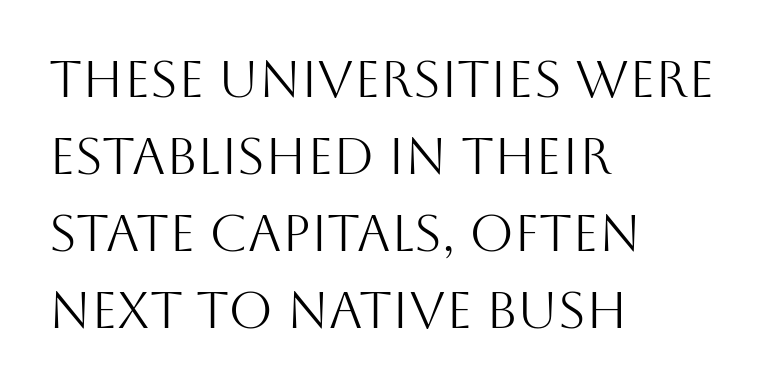
The image shows 51 px light sans-serif type, upright; set left-aligned, normal line spacing (1.51x), normal letter spacing, not underlined; medium stroke contrast and a large x-height.
